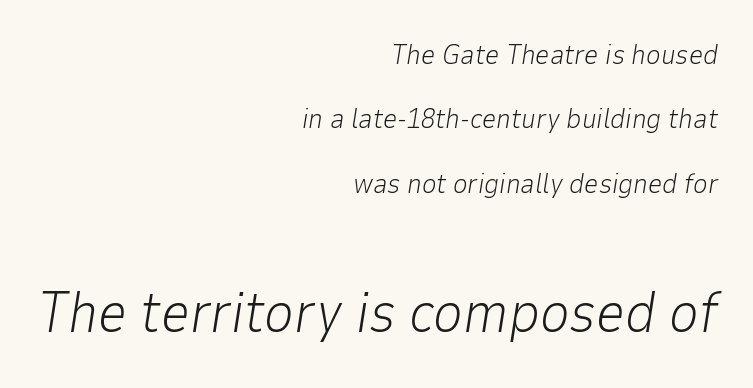
You could not count columns in this text — the font is proportionally spaced. Teacher's note: observe the even right margin — that is flush-right alignment. Summary of weight: not heavy and not bold. The line-height multiplier appears high, well above default.
